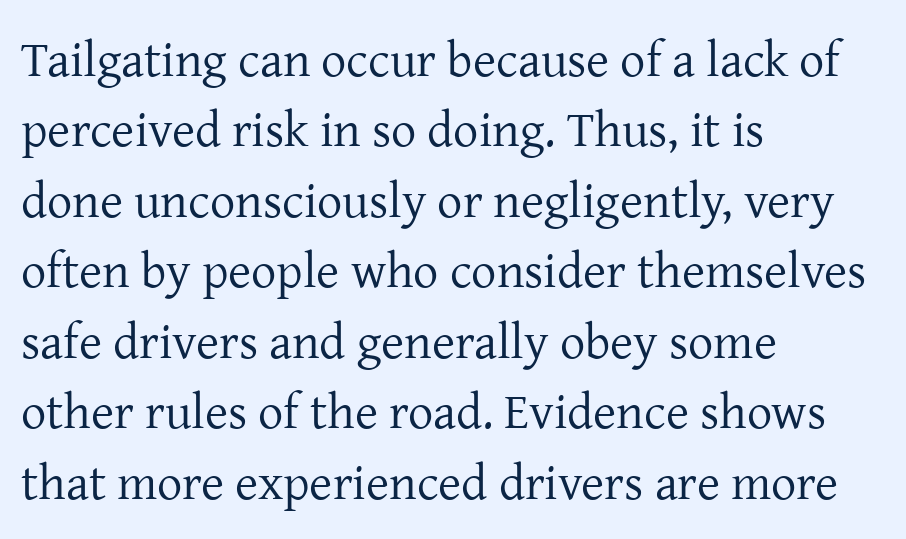
The image shows 50 px regular-weight serif type, upright; set left-aligned, normal line spacing (1.41x), normal letter spacing, not underlined; low stroke contrast and a medium x-height.
